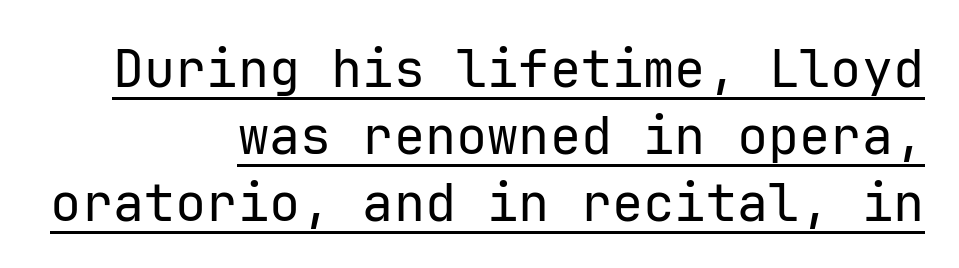
Q: Is the text bold? A: No.
Q: Is the text italic (slanted)? A: No, it is upright.
Q: Is the typeface a serif or a sans-serif typeface? A: Sans-serif.
Q: Is the text underlined? A: Yes.
Q: How is the paragraph aligned? A: Right-aligned.
Q: Is the spacing between letters normal or unusually wide? A: Normal.
Q: Is the spacing between lines tight, normal or loose? A: Normal.
Q: Width (condensed, normal, or wide)? A: Normal.
Q: Stroke contrast? A: Low.
Q: x-height? A: Medium.
Q: Monospaced? A: Yes.
